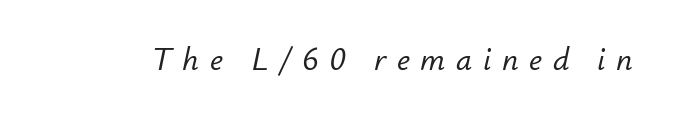
Underlining? Definitely not there. Each word looks stretched out because of the extra space between its letters. The letters advance in unequal steps, a hallmark of proportional type. The lettering tilts uniformly, giving the passage an italic look.
